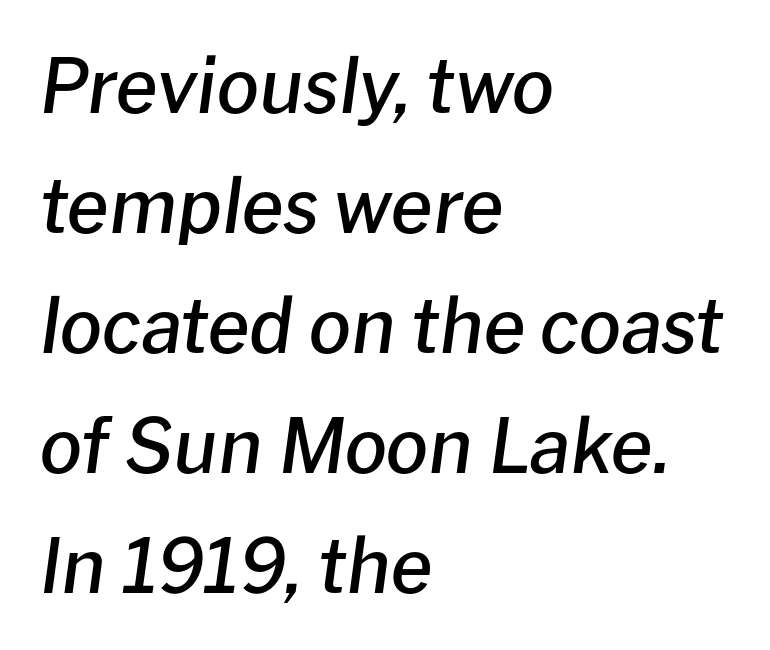
The image shows 75 px semibold type, italic (leaning right); set left-aligned, normal line spacing (1.6x), normal letter spacing, not underlined; low stroke contrast and a medium x-height.
